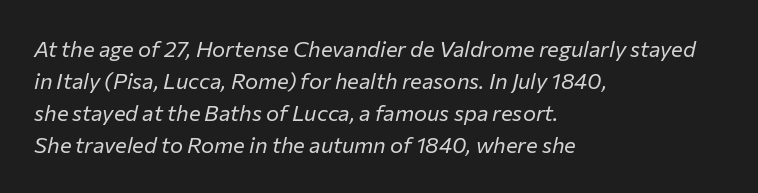
The image shows 22 px text type, italic (leaning right); set left-aligned, normal line spacing (1.46x), normal letter spacing, not underlined.
